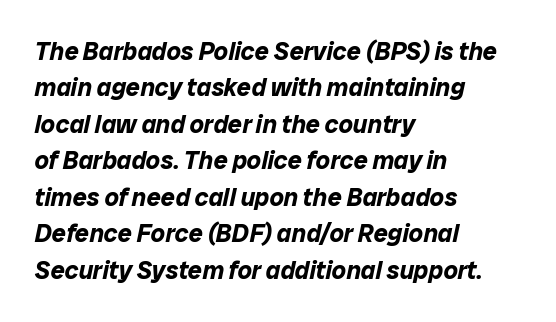
Has an underline been added? It has not. The text carries the slant typical of an italic or oblique font. The designer left line spacing at the default. Chunky letters — that's bold for sure.
